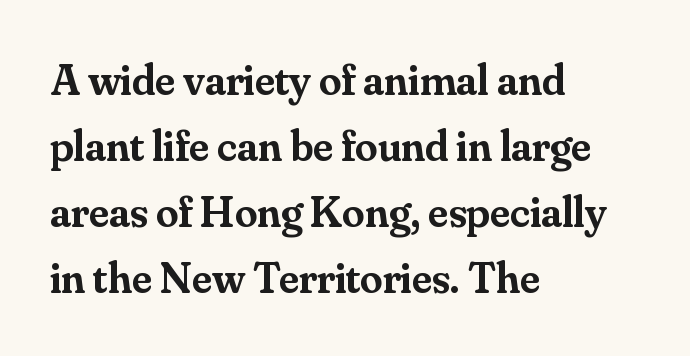
The image shows 45 px semibold serif type, upright; set left-aligned, normal line spacing (1.47x), normal letter spacing, not underlined; medium stroke contrast and a small x-height.
